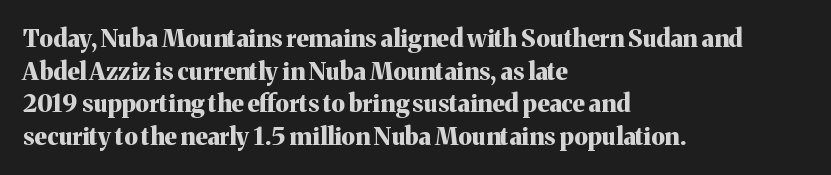
Q: Is the text bold? A: Yes.
Q: Is the text italic (slanted)? A: No, it is upright.
Q: Is the text underlined? A: No.
Q: How is the paragraph aligned? A: Left-aligned.
Q: Is the spacing between letters normal or unusually wide? A: Normal.
Q: Is the spacing between lines tight, normal or loose? A: Normal.
